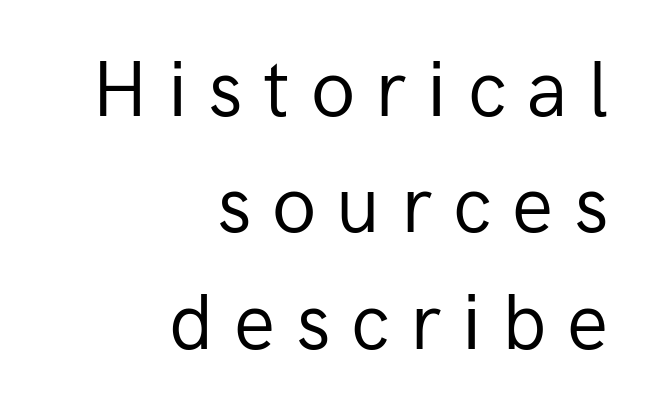
Q: Is the text bold? A: No.
Q: Is the text italic (slanted)? A: No, it is upright.
Q: Is the typeface a serif or a sans-serif typeface? A: Sans-serif.
Q: Is the text underlined? A: No.
Q: How is the paragraph aligned? A: Right-aligned.
Q: Is the spacing between letters normal or unusually wide? A: Unusually wide.
Q: Is the spacing between lines tight, normal or loose? A: Normal.
Q: Width (condensed, normal, or wide)? A: Normal.
Q: Stroke contrast? A: Low.
Q: x-height? A: Medium.
Q: Monospaced? A: No.
